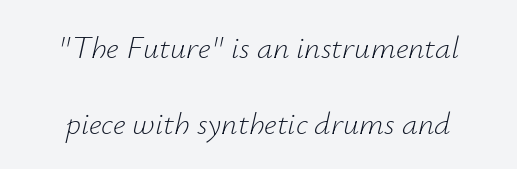
Q: Is the text bold? A: No.
Q: Is the text italic (slanted)? A: Yes, it leans right by about 12 degrees.
Q: Is the text underlined? A: No.
Q: Is the spacing between letters normal or unusually wide? A: Normal.
Q: Is the spacing between lines tight, normal or loose? A: Loose.
Q: Width (condensed, normal, or wide)? A: Normal.
Q: Stroke contrast? A: Low.
Q: x-height? A: Small.
Q: Monospaced? A: No.
